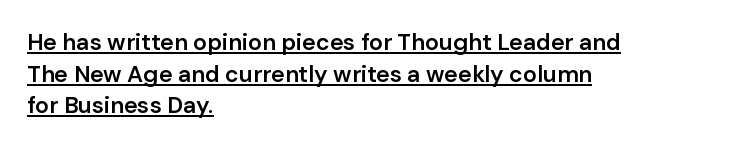
The image shows 23 px text type, upright; set left-aligned, normal line spacing (1.38x), normal letter spacing, underlined.
